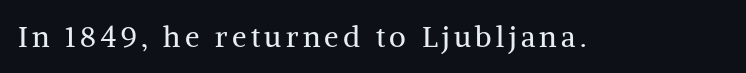
Varying glyph widths throughout — classic text-font behaviour. Type without underlining. Stroke thickness stays within the range of a standard reading face or lighter. This is serif lettering, the kind often seen in printed books.
